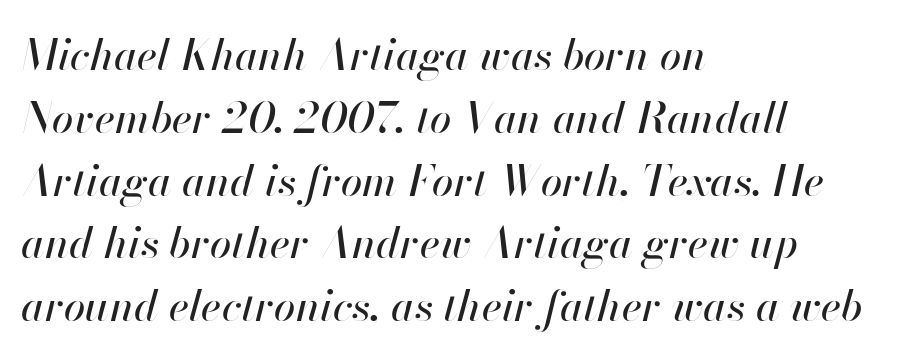
{"italic": "yes", "lean": "right", "slant_degrees": 13, "width": "normal", "stroke_contrast": "high", "x_height": "small", "monospaced": "no", "underline": "no", "align": "left", "line_spacing": "normal", "line_spacing_ratio": 1.46, "letter_spacing": "normal", "letter_spacing_em": 0.0, "glyph_px": 43}
